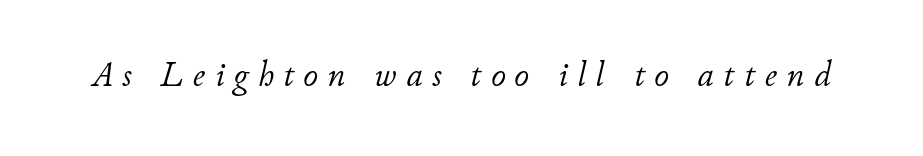
The image shows 36 px light type, italic (leaning right); set unusually wide letter spacing (+0.27 em), not underlined; low stroke contrast and a small x-height.
